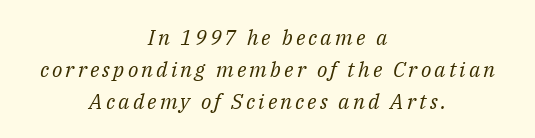
The image shows 21 px text type, italic (leaning right); set centered, normal line spacing (1.52x), not underlined.
